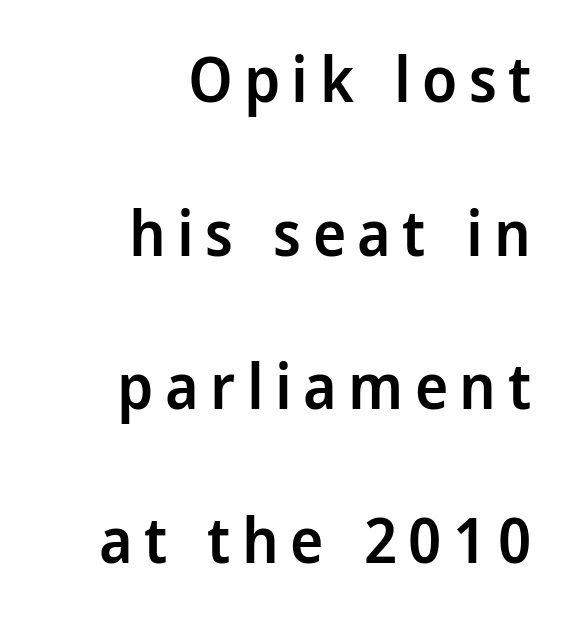
The image shows 63 px semibold sans-serif type, upright; set right-aligned, loose line spacing (2.44x), not underlined; low stroke contrast and a medium x-height.
